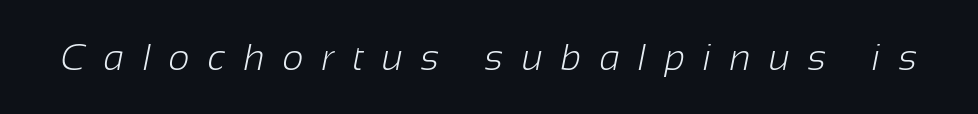
Compared with typical body copy, the letter spacing here is much looser. Heft: none added — not bold. No feet cap the strokes, marking this as sans-serif type. Plain, unruled lines of type.
